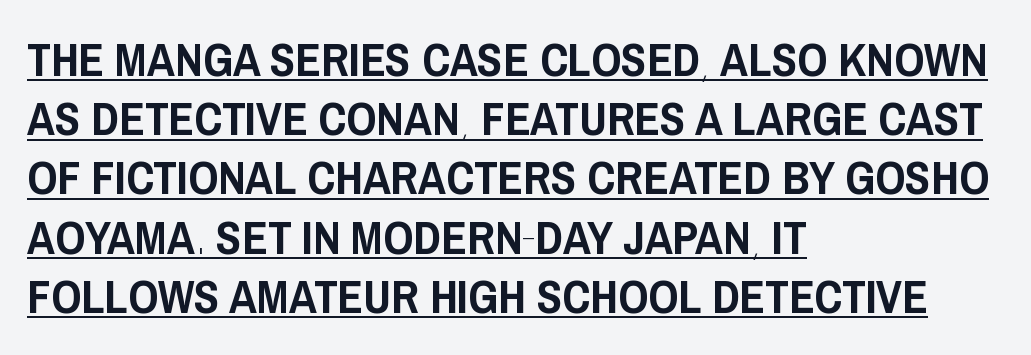
A typesetter would call this proportional, since set widths differ per character. The specimen includes a rule beneath the text block's lines. Notice how the stems are strictly vertical — no italics here. Leading: standard. A sans-serif font was chosen for this passage.
